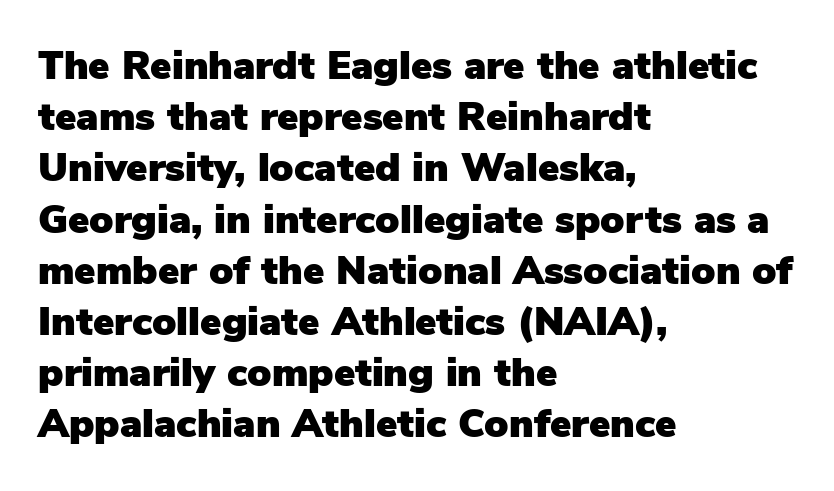
Q: Is the text italic (slanted)? A: No, it is upright.
Q: Is the typeface a serif or a sans-serif typeface? A: Sans-serif.
Q: Is the text underlined? A: No.
Q: How is the paragraph aligned? A: Left-aligned.
Q: Is the spacing between letters normal or unusually wide? A: Normal.
Q: Is the spacing between lines tight, normal or loose? A: Normal.
Q: Width (condensed, normal, or wide)? A: Normal.
Q: Stroke contrast? A: Low.
Q: x-height? A: Medium.
Q: Monospaced? A: No.
